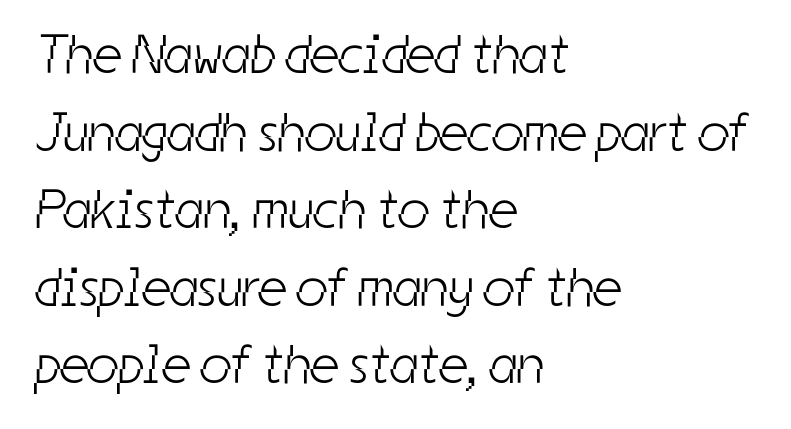
If you measured baseline to baseline, you'd find a middling distance. Each letter keeps its own natural width here, so spacing adapts to shape. Each row of text sits above clean, open space. Serifs: no, the terminals of the letterforms are clean. Characters follow at the spacing the type designer built in.
